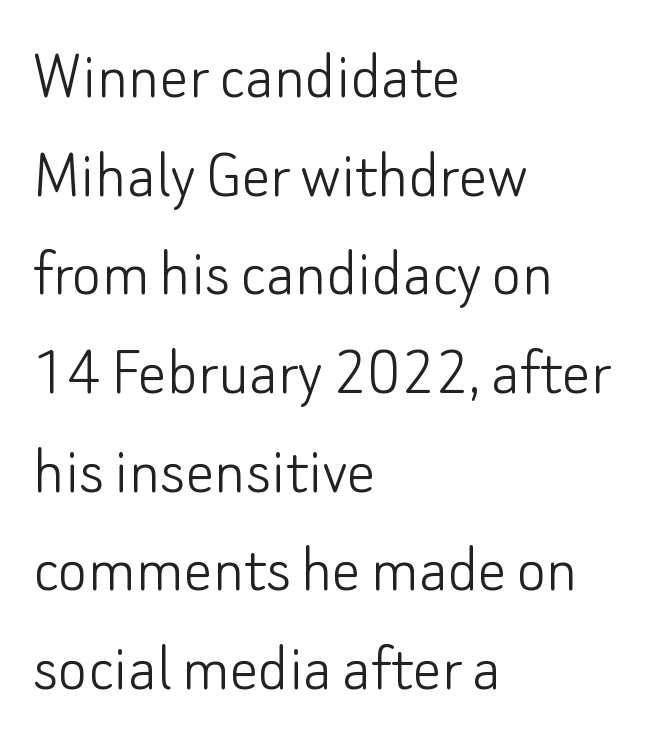
Nope, no serifs anywhere on these letters. The specimen reads as upright at a glance. Does extra space separate the letters? No, they use regular spacing. The specimen omits any rule beneath the text block's lines. Casual observation: everything's shoved over to the left. Do the characters align in a grid? No, the font is proportional.
